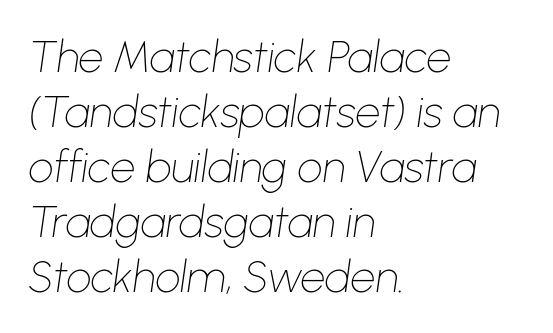
Q: Is the text bold? A: No.
Q: Is the text italic (slanted)? A: Yes, it leans right by about 8 degrees.
Q: Is the text underlined? A: No.
Q: How is the paragraph aligned? A: Left-aligned.
Q: Is the spacing between letters normal or unusually wide? A: Normal.
Q: Is the spacing between lines tight, normal or loose? A: Normal.
Q: Width (condensed, normal, or wide)? A: Normal.
Q: Stroke contrast? A: Low.
Q: x-height? A: Medium.
Q: Monospaced? A: No.
